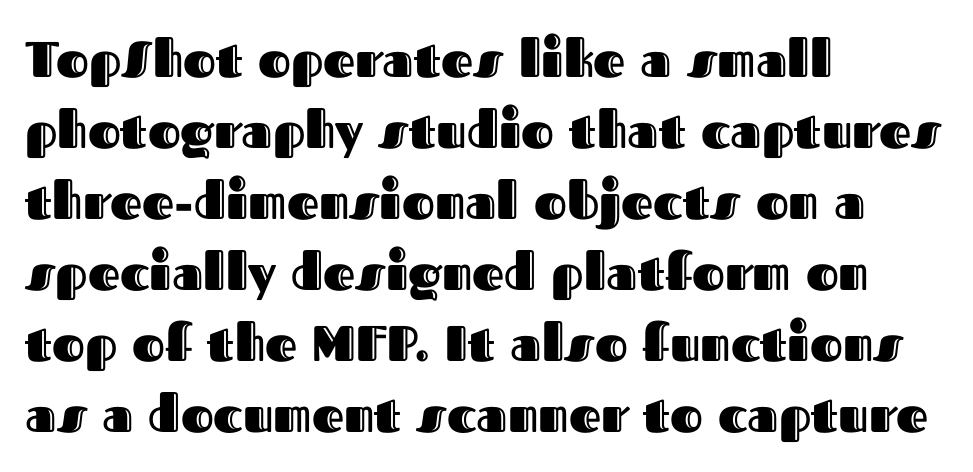
{"italic": "no", "width": "normal", "x_height": "medium", "monospaced": "no", "underline": "no", "align": "left", "line_spacing": "normal", "line_spacing_ratio": 1.42, "letter_spacing": "normal", "letter_spacing_em": 0.0, "glyph_px": 50}
